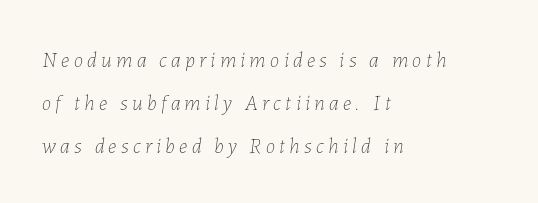
{"italic": "yes", "lean": "right", "slant_degrees": 7, "bold": "no", "underline": "no", "align": "left", "line_spacing": "loose", "line_spacing_ratio": 2.05, "letter_spacing": "wide", "letter_spacing_em": 0.21, "glyph_px": 21}
